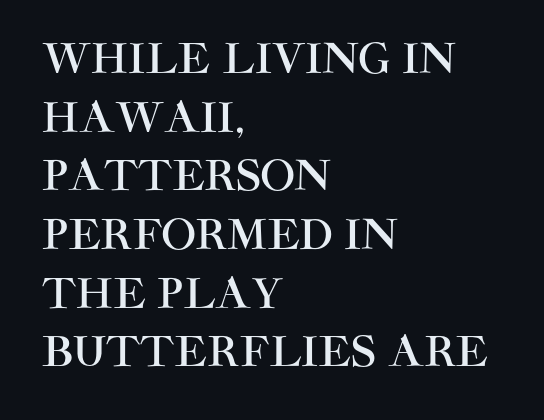
Letters rest on an invisible, unmarked baseline. This rendering leaves character spacing at its baseline value. A typesetter would label this face a sans. Leading matches the norm, producing a regular column.
